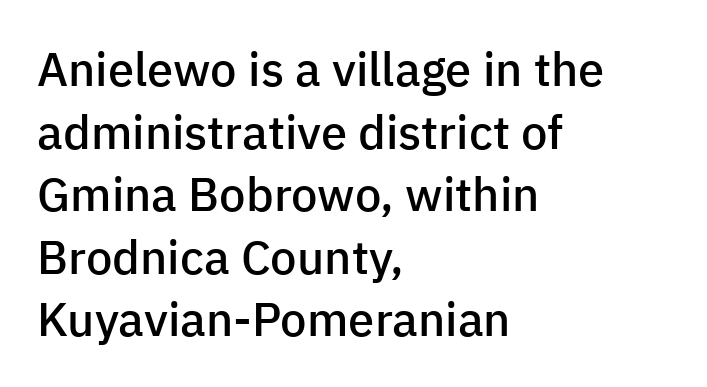
{"serif": "no", "italic": "no", "bold": "semi", "weight": "semibold", "width": "normal", "stroke_contrast": "low", "x_height": "medium", "monospaced": "no", "underline": "no", "align": "left", "line_spacing": "normal", "line_spacing_ratio": 1.33, "letter_spacing": "normal", "letter_spacing_em": 0.0, "glyph_px": 47}
